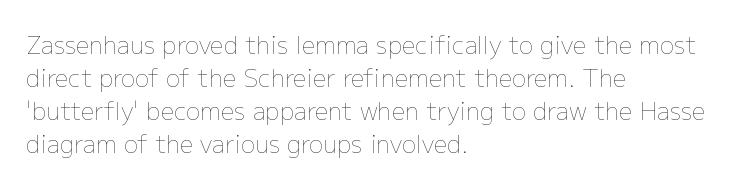
{"italic": "no", "bold": "no", "underline": "no", "align": "left", "line_spacing": "normal", "line_spacing_ratio": 1.37, "letter_spacing": "normal", "letter_spacing_em": 0.0, "glyph_px": 24}
